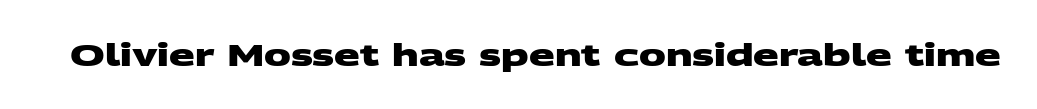
{"serif": "no", "bold": "yes", "weight": "heavy", "width": "wide", "stroke_contrast": "medium", "x_height": "large", "monospaced": "no", "underline": "no", "letter_spacing": "normal", "letter_spacing_em": 0.0, "glyph_px": 30}
